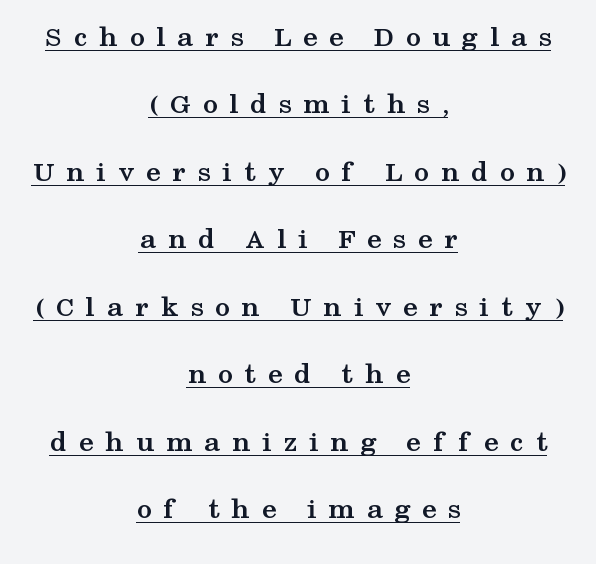
The image shows 30 px semibold, wide serif type, upright; set centered, loose line spacing (2.25x), unusually wide letter spacing (+0.39 em), underlined; medium stroke contrast and a medium x-height.
